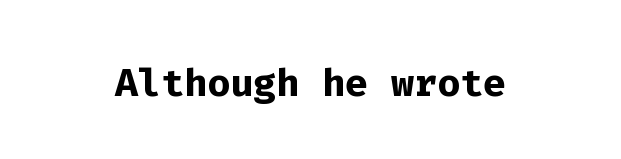
To sum up the face: it is a sans, with no serifs. This rendering leaves character spacing at its baseline value. Typographic density is high because the face is bold. The space beneath each line is pristine and unruled.
